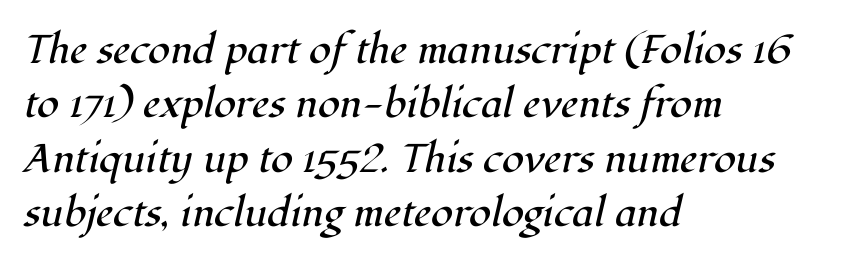
Each letter's strokes conclude with small projecting serifs. Compared with ordinary roman type, these characters are visibly tilted. Weight: in the light-to-regular range. The vertical gap from one line to the next is medium. Honestly, there is no underline to notice here at all.
